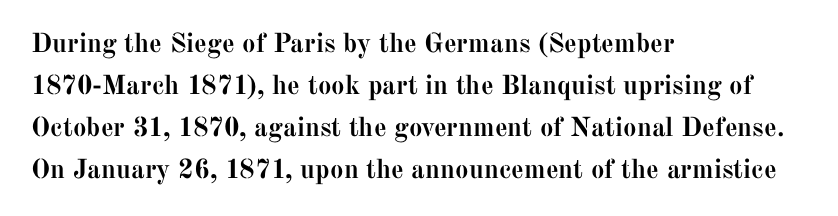
The face used here has the dense, thick strokes of a bold. Students, observe: this is what conventionally led text looks like. Notice how the stems are strictly vertical — no italics here. The setting favours the left margin, as ordinary paragraphs usually do.
